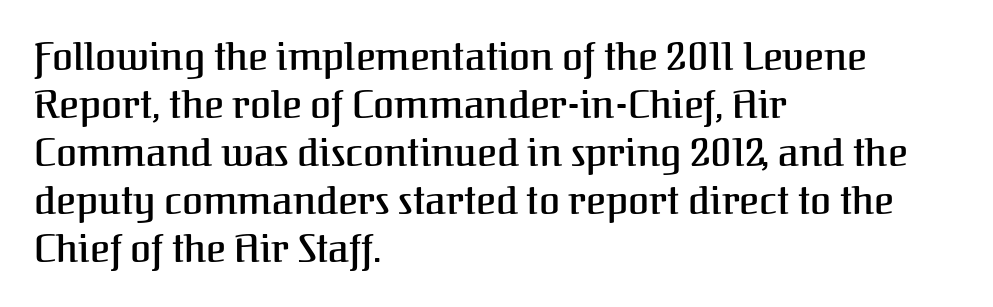
Q: Is the text italic (slanted)? A: No, it is upright.
Q: Is the typeface a serif or a sans-serif typeface? A: Serif.
Q: Is the text underlined? A: No.
Q: How is the paragraph aligned? A: Left-aligned.
Q: Is the spacing between letters normal or unusually wide? A: Normal.
Q: Is the spacing between lines tight, normal or loose? A: Normal.
Q: Width (condensed, normal, or wide)? A: Normal.
Q: Stroke contrast? A: Medium.
Q: x-height? A: Medium.
Q: Monospaced? A: No.
